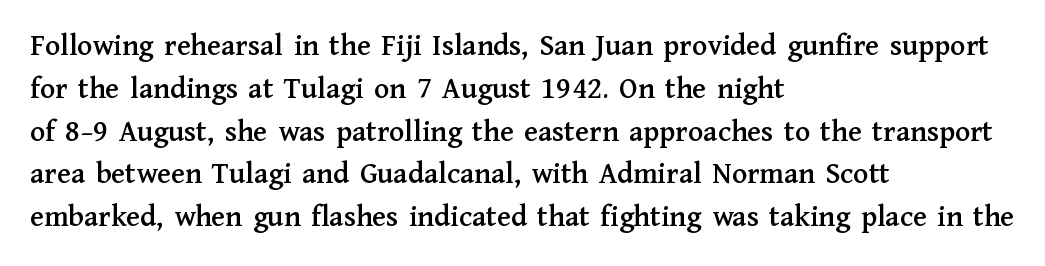
Q: Is the text italic (slanted)? A: No, it is upright.
Q: Is the typeface a serif or a sans-serif typeface? A: Serif.
Q: Is the text underlined? A: No.
Q: How is the paragraph aligned? A: Left-aligned.
Q: Is the spacing between letters normal or unusually wide? A: Normal.
Q: Is the spacing between lines tight, normal or loose? A: Normal.
Q: Width (condensed, normal, or wide)? A: Normal.
Q: Stroke contrast? A: Medium.
Q: x-height? A: Medium.
Q: Monospaced? A: No.
